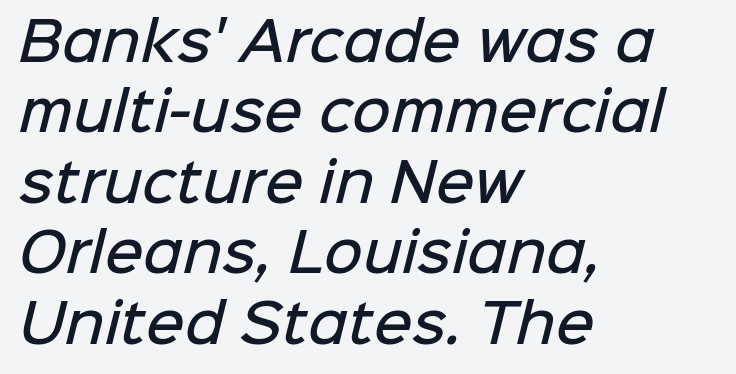
The image shows 53 px semibold sans-serif type; set left-aligned, normal line spacing (1.33x), normal letter spacing, not underlined; low stroke contrast and a medium x-height.
